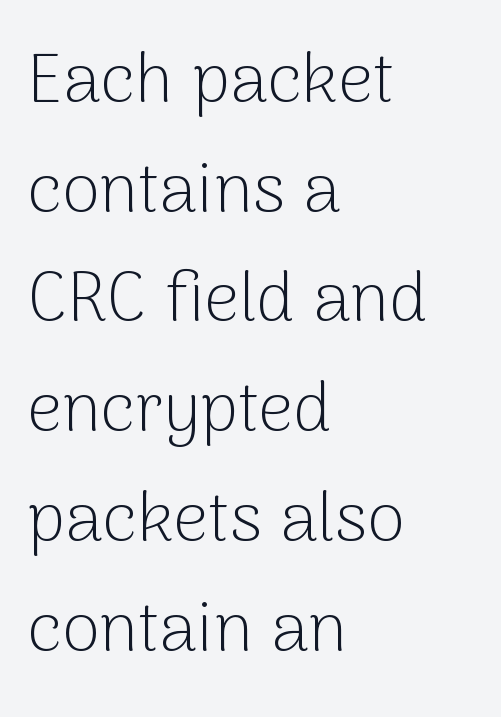
The image shows 69 px light sans-serif type, upright; set left-aligned, normal line spacing (1.59x), normal letter spacing, not underlined; low stroke contrast and a medium x-height.
